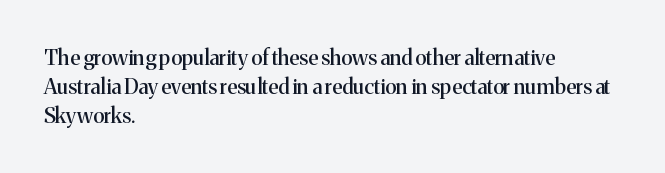
{"italic": "no", "underline": "no", "align": "left", "line_spacing": "normal", "line_spacing_ratio": 1.37, "letter_spacing": "normal", "letter_spacing_em": 0.0, "glyph_px": 21}
